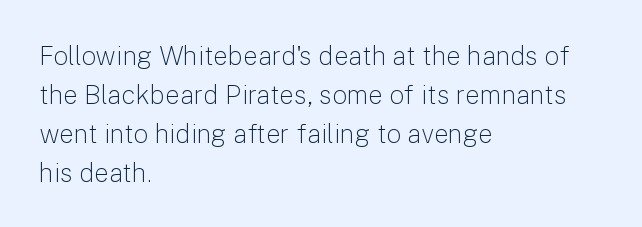
Each new line begins a customary step beneath the previous one. Students, note that the glyphs here touch the page at normal intervals. Letters rest on an invisible, unmarked baseline. Posture: upright roman.
